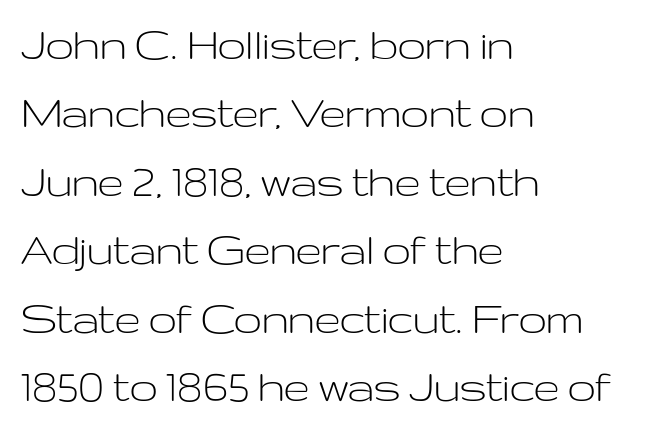
{"serif": "no", "italic": "no", "bold": "no", "weight": "light", "width": "wide", "stroke_contrast": "low", "x_height": "medium", "monospaced": "no", "underline": "no", "align": "left", "line_spacing": "normal", "line_spacing_ratio": 1.37, "letter_spacing": "normal", "letter_spacing_em": 0.0, "glyph_px": 50}
